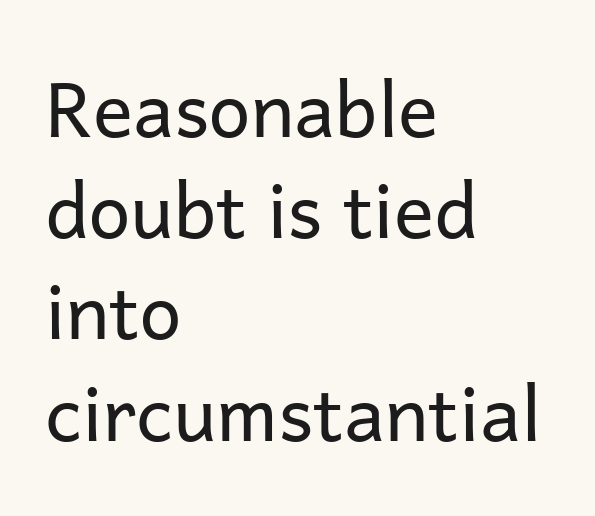
Q: Is the text bold? A: No.
Q: Is the text italic (slanted)? A: No, it is upright.
Q: Is the typeface a serif or a sans-serif typeface? A: Sans-serif.
Q: Is the text underlined? A: No.
Q: How is the paragraph aligned? A: Left-aligned.
Q: Is the spacing between letters normal or unusually wide? A: Normal.
Q: Is the spacing between lines tight, normal or loose? A: Normal.
Q: Width (condensed, normal, or wide)? A: Normal.
Q: Stroke contrast? A: Low.
Q: x-height? A: Medium.
Q: Monospaced? A: No.
